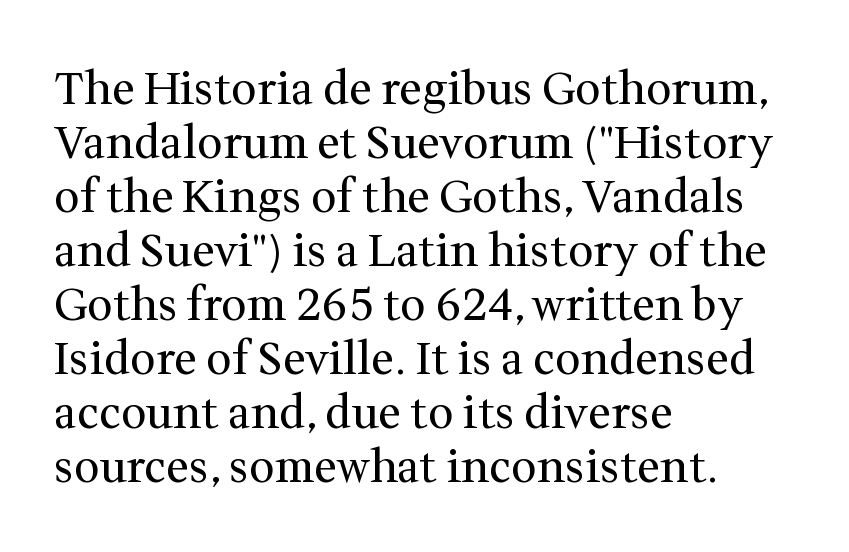
Q: Is the text bold? A: No.
Q: Is the text italic (slanted)? A: No, it is upright.
Q: Is the typeface a serif or a sans-serif typeface? A: Serif.
Q: Is the text underlined? A: No.
Q: How is the paragraph aligned? A: Left-aligned.
Q: Is the spacing between letters normal or unusually wide? A: Normal.
Q: Width (condensed, normal, or wide)? A: Normal.
Q: Stroke contrast? A: Medium.
Q: x-height? A: Medium.
Q: Monospaced? A: No.
